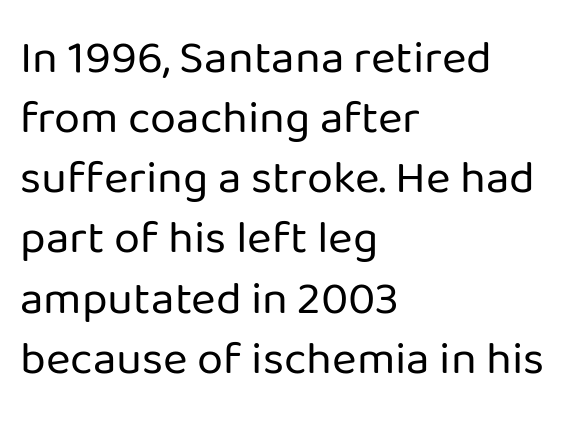
{"serif": "no", "italic": "no", "bold": "no", "weight": "regular", "width": "normal", "stroke_contrast": "low", "x_height": "medium", "monospaced": "no", "underline": "no", "align": "left", "line_spacing": "normal", "line_spacing_ratio": 1.28, "letter_spacing": "normal", "letter_spacing_em": 0.0, "glyph_px": 47}
